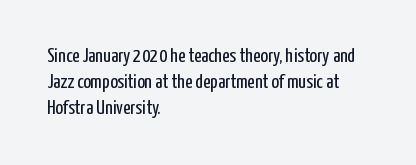
Where is the straight margin? On the left. This sample keeps an unexceptional amount of space between lines. The typesetting does not lean heavy: it is not bold. The gaps between neighbouring characters are ordinary and unremarkable. A clean baseline with only descenders dipping below it.
